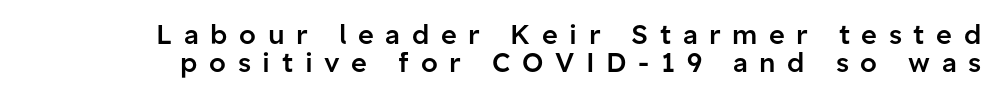
The image shows 27 px text type, upright; set tight line spacing (1.03x), unusually wide letter spacing (+0.43 em), not underlined.
